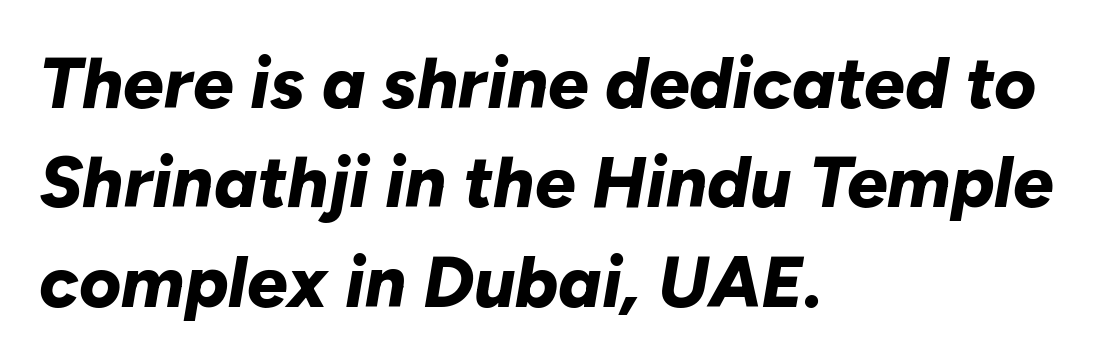
Q: Is the text bold? A: Yes.
Q: Is the text italic (slanted)? A: Yes, it leans right by about 10 degrees.
Q: Is the text underlined? A: No.
Q: How is the paragraph aligned? A: Left-aligned.
Q: Is the spacing between letters normal or unusually wide? A: Normal.
Q: Is the spacing between lines tight, normal or loose? A: Normal.
Q: Width (condensed, normal, or wide)? A: Normal.
Q: Stroke contrast? A: Low.
Q: x-height? A: Medium.
Q: Monospaced? A: No.
